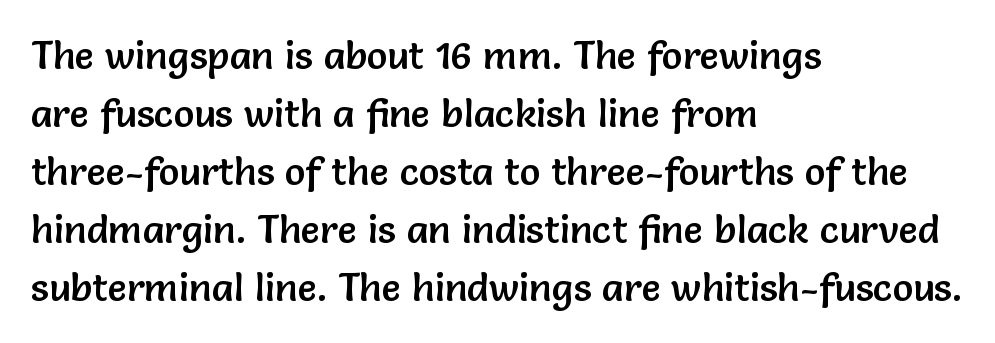
The image shows 39 px sans-serif type, upright; set left-aligned, normal line spacing (1.49x), normal letter spacing, not underlined; low stroke contrast and a medium x-height.
